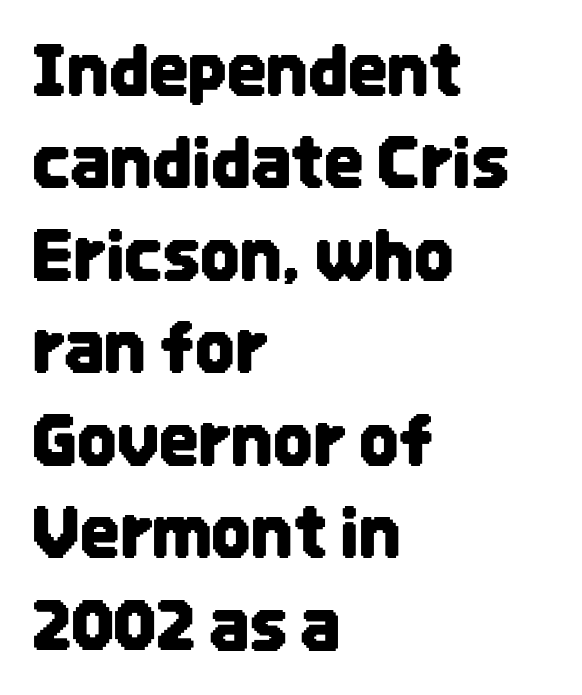
You could not count columns in this text — the font is proportionally spaced. Vertical spacing — default. Quick note: underline off. Serif or sans? Sans — the stroke terminals are bare. It's the straight-up-and-down kind of type. If you drew a ruler down the left edge, every line would touch it.
